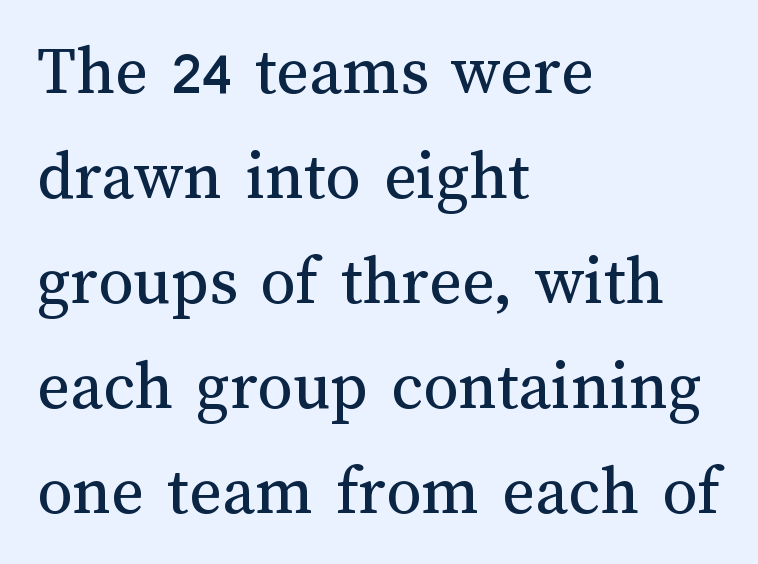
These lines are set flush left with a ragged right edge. Weight: in the light-to-regular range. The letters stand upright; this is a roman face. Letters rest on an invisible, unmarked baseline. Varying glyph widths throughout — classic text-font behaviour.
